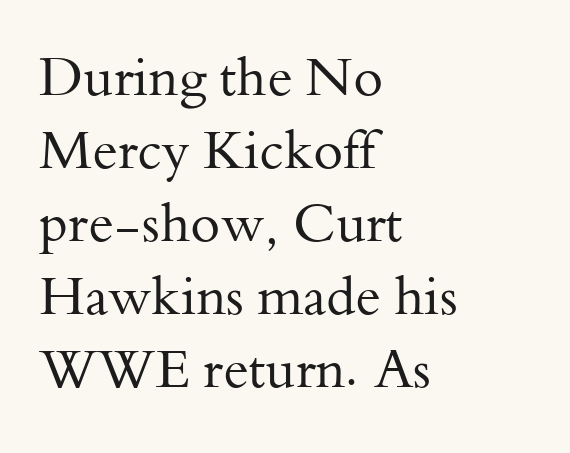
The image shows 54 px regular-weight serif type, upright; set left-aligned, normal line spacing (1.35x), normal letter spacing, not underlined; medium stroke contrast and a small x-height.
